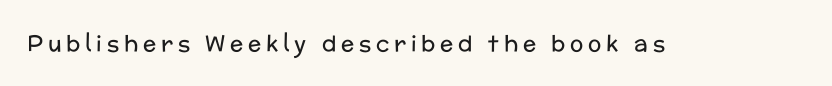
The image shows 22 px text type, upright; set unusually wide letter spacing (+0.22 em), not underlined.
